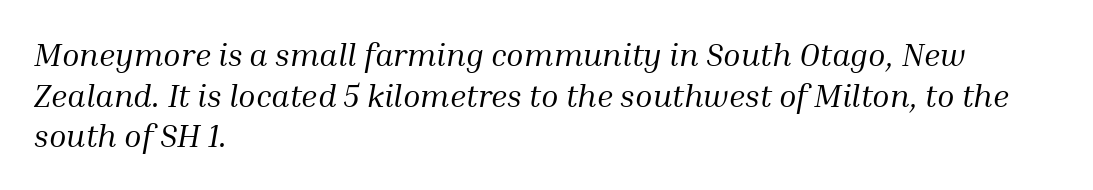
Q: Is the text bold? A: No.
Q: Is the text italic (slanted)? A: Yes, it leans right by about 10 degrees.
Q: Is the typeface a serif or a sans-serif typeface? A: Serif.
Q: Is the text underlined? A: No.
Q: How is the paragraph aligned? A: Left-aligned.
Q: Is the spacing between letters normal or unusually wide? A: Normal.
Q: Is the spacing between lines tight, normal or loose? A: Normal.
Q: Width (condensed, normal, or wide)? A: Normal.
Q: Stroke contrast? A: Medium.
Q: x-height? A: Medium.
Q: Monospaced? A: No.
